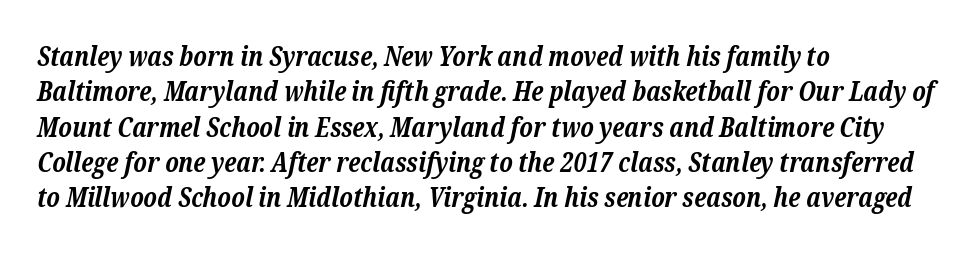
The image shows 27 px bold type, italic (leaning right); set left-aligned, normal line spacing (1.31x), normal letter spacing, not underlined.
